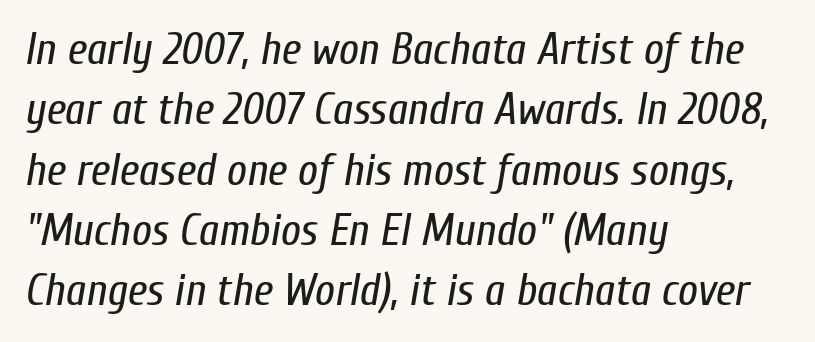
The image shows 44 px regular-weight, condensed type, italic (leaning right); set left-aligned, normal line spacing (1.37x), normal letter spacing, not underlined; low stroke contrast and a medium x-height.
